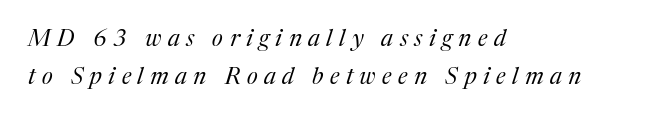
Q: Is the text bold? A: No.
Q: Is the text italic (slanted)? A: Yes, it leans right by about 17 degrees.
Q: Is the text underlined? A: No.
Q: How is the paragraph aligned? A: Left-aligned.
Q: Is the spacing between letters normal or unusually wide? A: Unusually wide.
Q: Is the spacing between lines tight, normal or loose? A: Normal.
